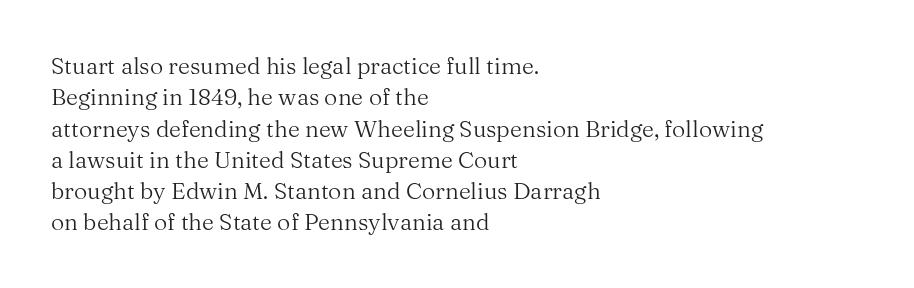
The image shows 23 px text type, upright; set left-aligned, normal line spacing (1.36x), normal letter spacing, not underlined.
